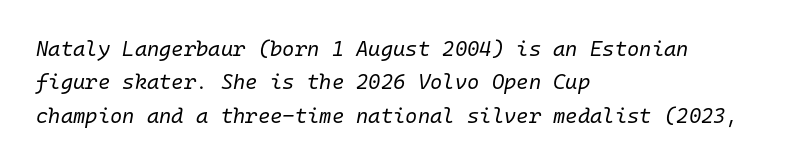
Q: Is the text bold? A: No.
Q: Is the text italic (slanted)? A: Yes, it leans right by about 10 degrees.
Q: Is the text underlined? A: No.
Q: How is the paragraph aligned? A: Left-aligned.
Q: Is the spacing between letters normal or unusually wide? A: Normal.
Q: Is the spacing between lines tight, normal or loose? A: Normal.
